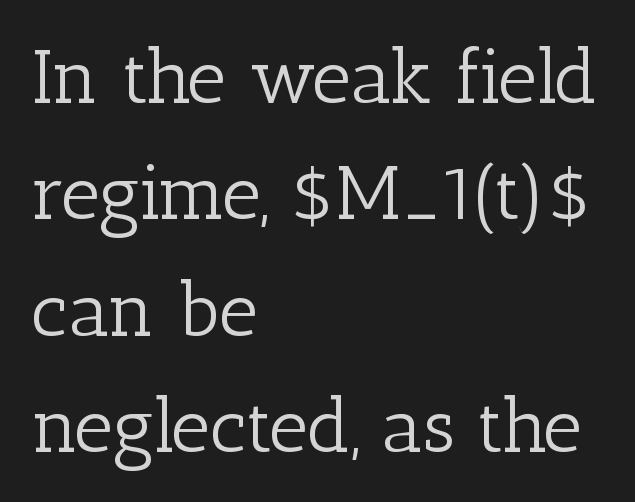
Q: Is the text bold? A: No.
Q: Is the text italic (slanted)? A: No, it is upright.
Q: Is the typeface a serif or a sans-serif typeface? A: Serif.
Q: Is the text underlined? A: No.
Q: How is the paragraph aligned? A: Left-aligned.
Q: Is the spacing between letters normal or unusually wide? A: Normal.
Q: Is the spacing between lines tight, normal or loose? A: Normal.
Q: Width (condensed, normal, or wide)? A: Normal.
Q: Stroke contrast? A: Low.
Q: x-height? A: Medium.
Q: Monospaced? A: No.
